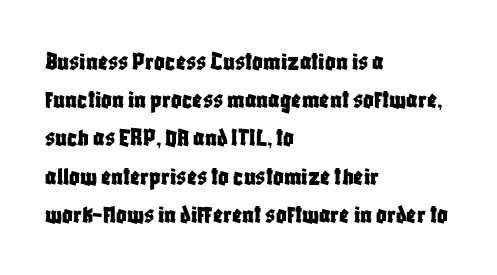
{"italic": "no", "underline": "no", "align": "left", "line_spacing": "normal", "line_spacing_ratio": 1.47, "letter_spacing": "normal", "letter_spacing_em": 0.0, "glyph_px": 26}
